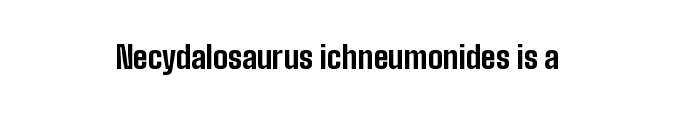
{"serif": "no", "italic": "no", "bold": "yes", "weight": "bold", "width": "condensed", "stroke_contrast": "low", "x_height": "medium", "monospaced": "no", "underline": "no", "align": "center", "letter_spacing": "normal", "letter_spacing_em": 0.0, "glyph_px": 31}
